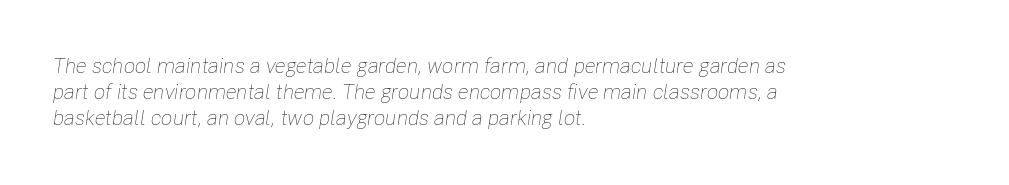
The image shows 21 px text type, italic (leaning right); set left-aligned, line spacing 1.24x, normal letter spacing, not underlined.
